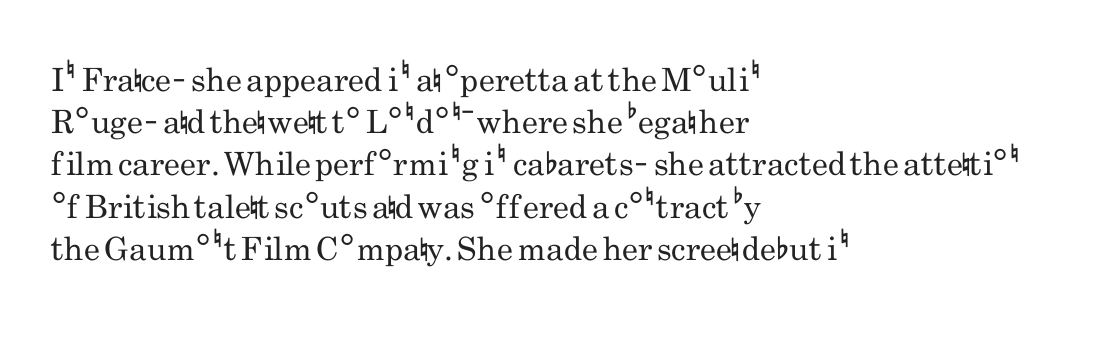
The image shows 32 px regular-weight, condensed sans-serif type, upright; set left-aligned, normal line spacing (1.32x), normal letter spacing, not underlined; low stroke contrast and a small x-height.
